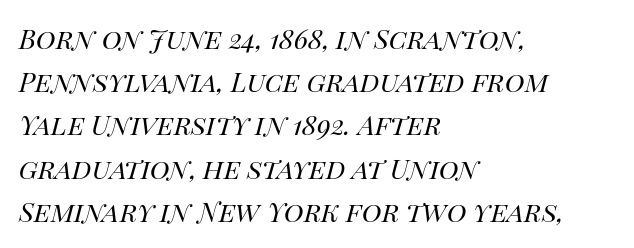
Unbolded letterforms with no extra heft. The passage shown has conventional tracking throughout. Slant detected: the letters are inclined. Descenders are the only things crossing below the line.
